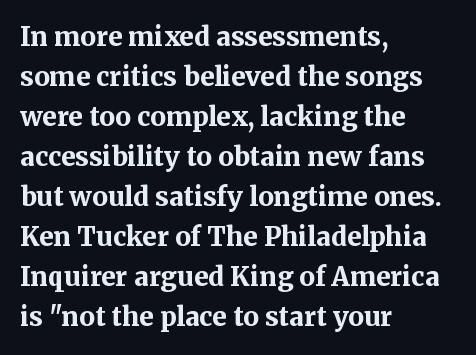
The letterforms sit shoulder to shoulder at normal distance. If you measured baseline to baseline, you'd find a middling distance. The specimen omits any rule beneath the text block's lines. These lines stack with their left ends in a neat column.
